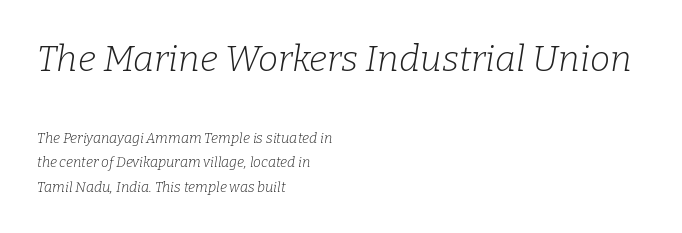
{"serif": "yes", "italic": "yes", "lean": "right", "slant_degrees": 9, "bold": "no", "weight": "light", "width": "normal", "stroke_contrast": "low", "x_height": "medium", "monospaced": "no", "underline": "no", "align": "left", "line_spacing_ratio": 1.75, "letter_spacing": "normal", "letter_spacing_em": 0.0, "larger_block": "first", "size_ratio": 2.57, "glyph_px": 36}
